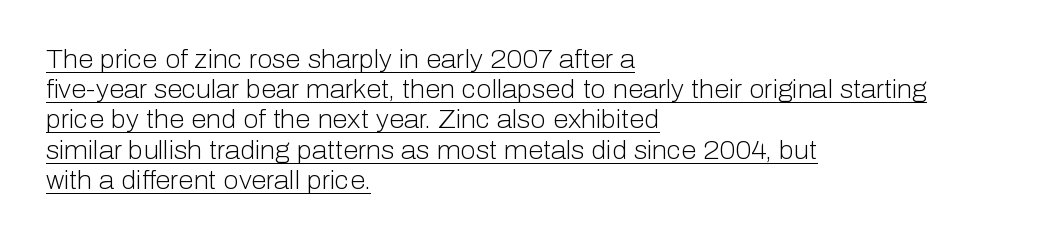
Vertical strokes here are truly vertical. Every word sits above its own underline. Vertical stems look standard width or narrower in stroke. The typesetter chose a ragged-right arrangement here. Spacing between characters is what you'd get straight out of the box.
